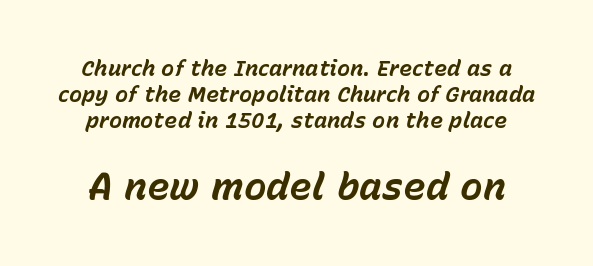
This sample uses plain, unmodified letter spacing. If you drew a line through each stem, it would be angled. Rule under the text: the space is simply empty. Each glyph is drawn with heavy, bold strokes.
